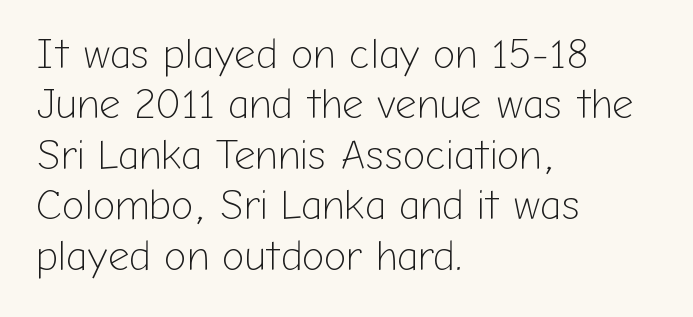
{"serif": "no", "italic": "no", "bold": "no", "weight": "light", "width": "normal", "stroke_contrast": "low", "x_height": "medium", "monospaced": "no", "underline": "no", "align": "left", "line_spacing_ratio": 1.2, "letter_spacing": "normal", "letter_spacing_em": 0.0, "glyph_px": 42}
